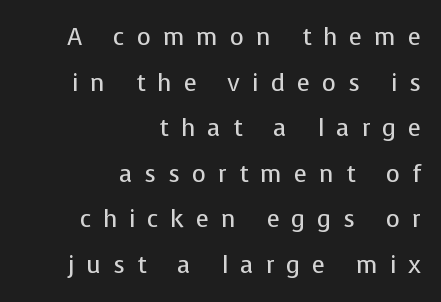
{"italic": "no", "bold": "no", "underline": "no", "align": "right", "line_spacing": "loose", "line_spacing_ratio": 1.9, "letter_spacing": "wide", "letter_spacing_em": 0.5, "glyph_px": 24}
